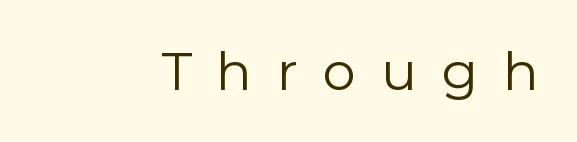
The letters stand upright; this is a roman face. Unlike a traditional serif, this face leaves its strokes unadorned. Think standard paragraph weight, or any step lighter than that. Here the designer chose a conventional face with non-uniform glyph widths.
